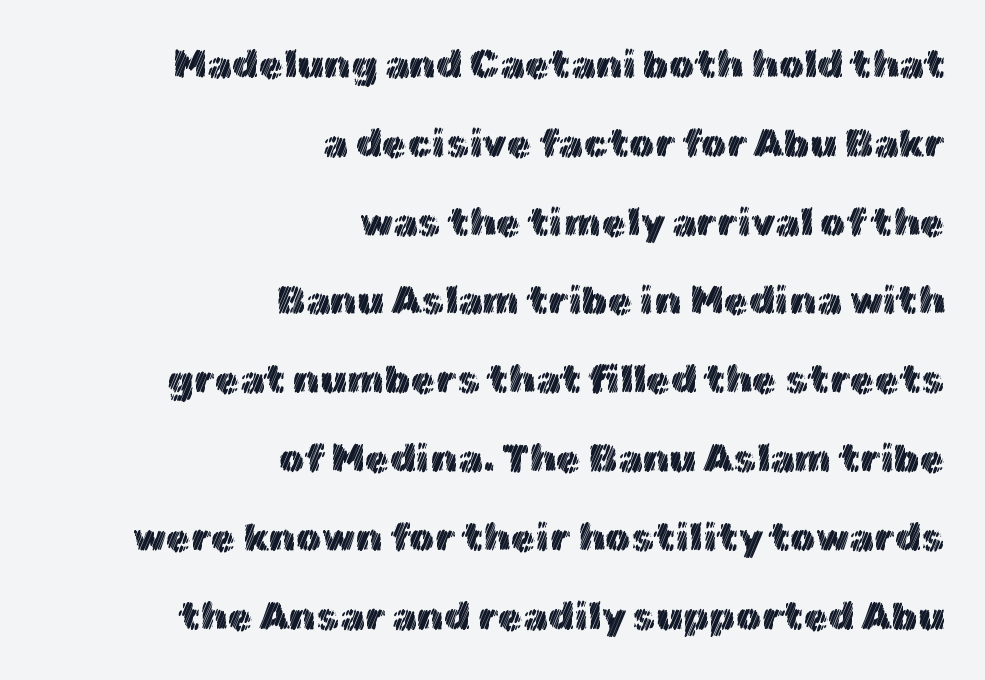
The words here are not underlined. Do the letters lean? They stand straight. Does the leading feel generous? Absolutely, it's lavish. Inter-character spacing is left at the font's built-in metrics. The typesetter chose a ragged-left arrangement here.
